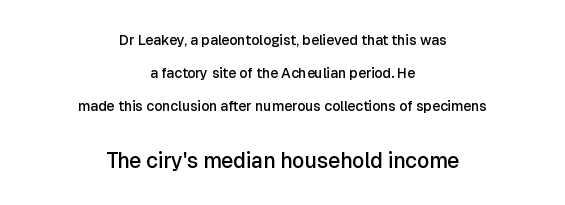
Emphasis by weight is partial: semibold. Vertical spacing — loose. If you squint, the bottom block still reads clearly — it's the larger of the two. Reading down the block, each line starts at a different indent, mirrored at its end. The letters stand straight up with perfectly vertical stems.
